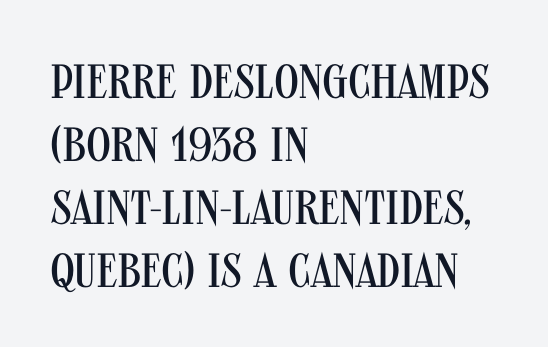
{"serif": "no", "italic": "no", "bold": "no", "weight": "regular", "width": "condensed", "stroke_contrast": "medium", "x_height": "large", "monospaced": "no", "underline": "no", "align": "left", "line_spacing": "normal", "line_spacing_ratio": 1.31, "letter_spacing": "normal", "letter_spacing_em": 0.0, "glyph_px": 48}
